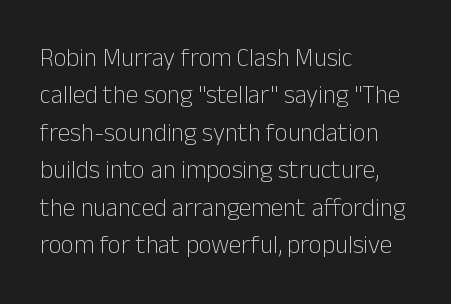
Q: Is the text bold? A: No.
Q: Is the text italic (slanted)? A: No, it is upright.
Q: Is the text underlined? A: No.
Q: How is the paragraph aligned? A: Left-aligned.
Q: Is the spacing between letters normal or unusually wide? A: Normal.
Q: Is the spacing between lines tight, normal or loose? A: Normal.
